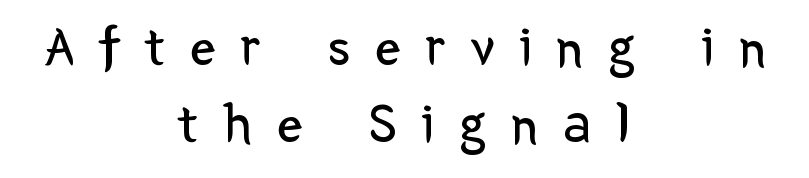
{"serif": "no", "italic": "no", "bold": "no", "weight": "regular", "width": "normal", "stroke_contrast": "low", "x_height": "medium", "monospaced": "no", "underline": "no", "align": "center", "line_spacing": "normal", "line_spacing_ratio": 1.35, "letter_spacing": "wide", "letter_spacing_em": 0.44, "glyph_px": 57}
